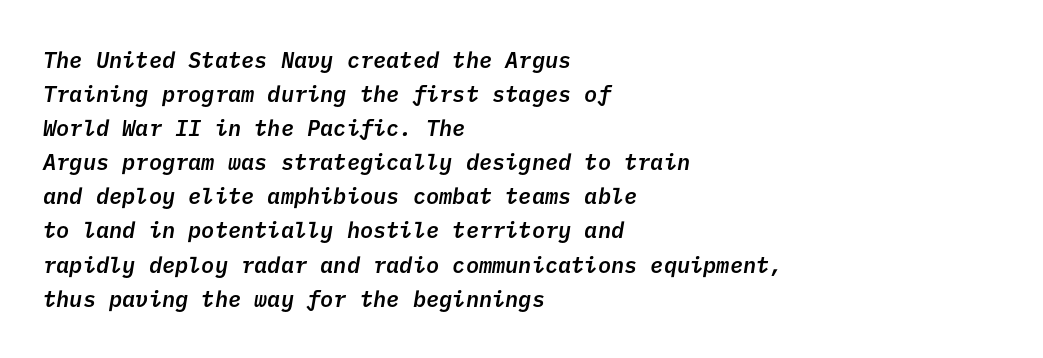
Is the letter spacing exaggerated? No — it looks like the ordinary default. How heavy is the stroke? Medium-heavy — a semibold, shy of bold. Line beginnings align vertically; line endings do not. Regular leading.
